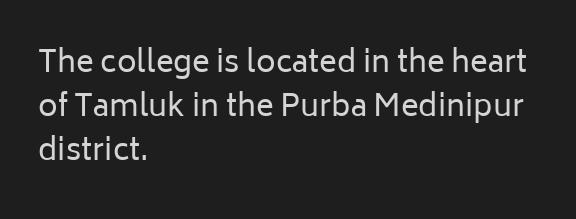
Q: Is the text bold? A: No.
Q: Is the text italic (slanted)? A: No, it is upright.
Q: Is the typeface a serif or a sans-serif typeface? A: Sans-serif.
Q: Is the text underlined? A: No.
Q: How is the paragraph aligned? A: Left-aligned.
Q: Is the spacing between letters normal or unusually wide? A: Normal.
Q: Is the spacing between lines tight, normal or loose? A: Normal.
Q: Width (condensed, normal, or wide)? A: Normal.
Q: Stroke contrast? A: Low.
Q: x-height? A: Medium.
Q: Monospaced? A: No.
